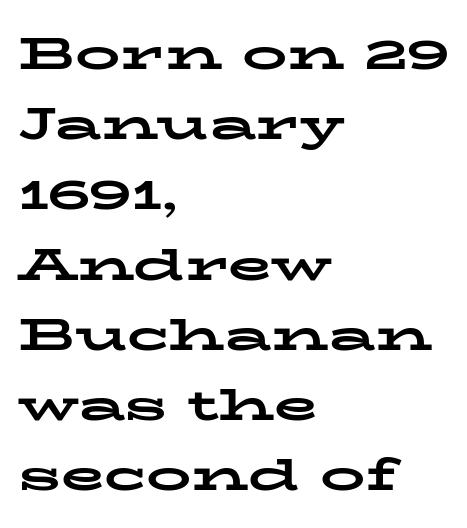
Notice how the stems are strictly vertical — no italics here. How would I describe the line gaps? Plain and ordinary. Tracking here is standard; glyphs follow each other at the usual distance. All the whitespace from short lines collects on the right. Every letter is thick-stroked: bold, no question.
